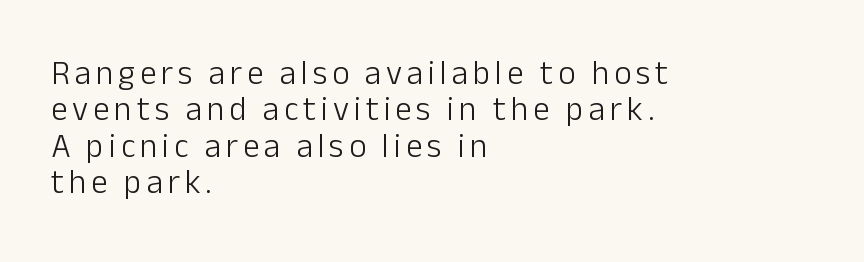
The image shows 33 px light sans-serif type, upright; set left-aligned, tight line spacing (1.1x), not underlined; low stroke contrast and a medium x-height.
